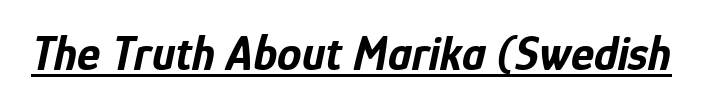
{"italic": "yes", "lean": "right", "slant_degrees": 12, "bold": "yes", "weight": "bold", "width": "condensed", "stroke_contrast": "low", "x_height": "medium", "monospaced": "no", "underline": "yes", "letter_spacing": "normal", "letter_spacing_em": 0.0, "glyph_px": 49}
